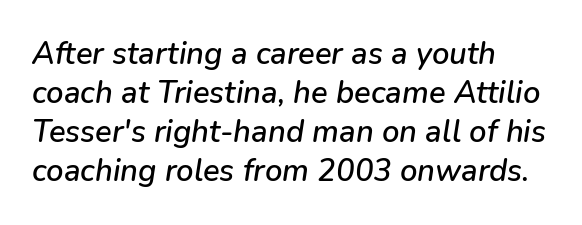
Q: Is the text italic (slanted)? A: Yes, it leans right by about 9 degrees.
Q: Is the text underlined? A: No.
Q: How is the paragraph aligned? A: Left-aligned.
Q: Is the spacing between letters normal or unusually wide? A: Normal.
Q: Is the spacing between lines tight, normal or loose? A: Normal.
Q: Width (condensed, normal, or wide)? A: Normal.
Q: Stroke contrast? A: Low.
Q: x-height? A: Medium.
Q: Monospaced? A: No.
